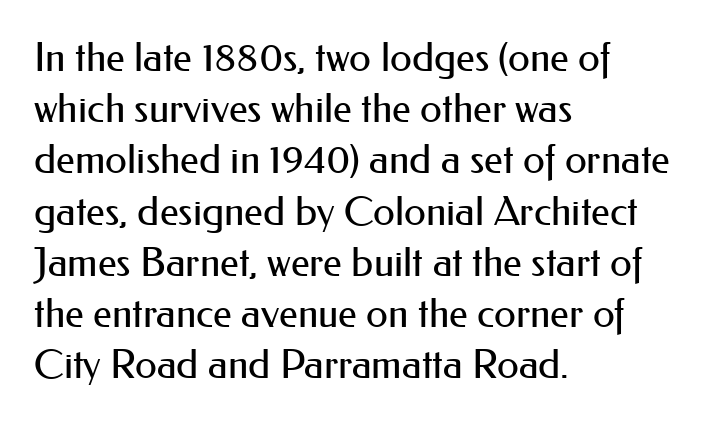
Line beginnings align vertically; line endings do not. Type without underlining. This is roman type, the default non-slanted kind. Each letter keeps its own natural width here, so spacing adapts to shape.
